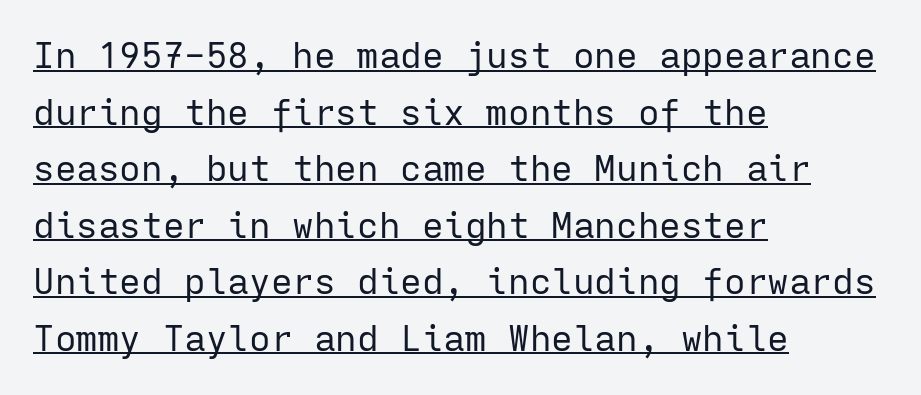
{"serif": "no", "italic": "no", "bold": "no", "weight": "regular", "width": "normal", "stroke_contrast": "low", "x_height": "medium", "monospaced": "yes", "underline": "yes", "align": "left", "line_spacing": "normal", "line_spacing_ratio": 1.57, "letter_spacing": "normal", "letter_spacing_em": 0.0, "glyph_px": 36}
